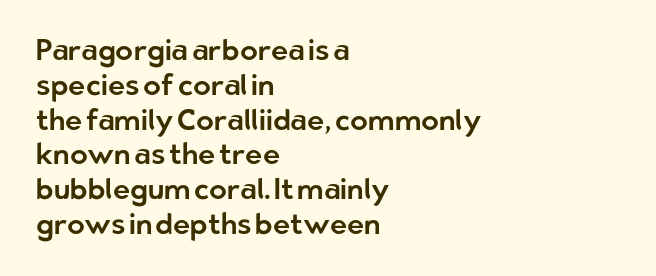
Q: Is the text italic (slanted)? A: No, it is upright.
Q: Is the typeface a serif or a sans-serif typeface? A: Sans-serif.
Q: Is the text underlined? A: No.
Q: How is the paragraph aligned? A: Left-aligned.
Q: Is the spacing between letters normal or unusually wide? A: Normal.
Q: Width (condensed, normal, or wide)? A: Normal.
Q: Stroke contrast? A: Low.
Q: x-height? A: Medium.
Q: Monospaced? A: No.
